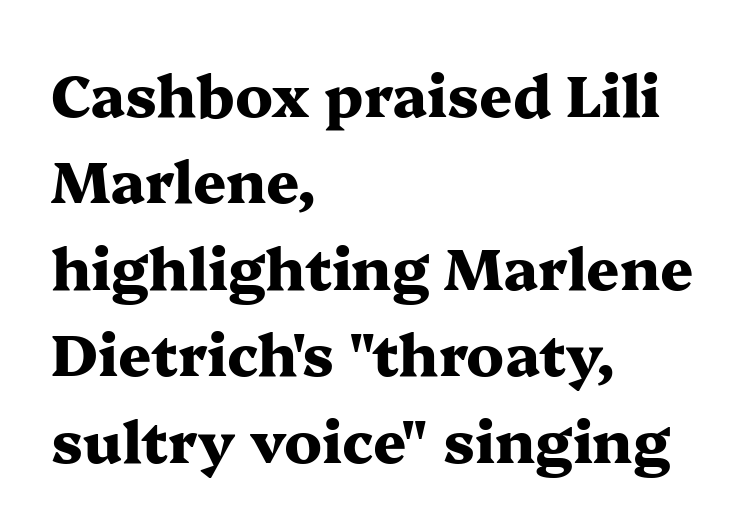
Q: Is the text bold? A: Yes.
Q: Is the text italic (slanted)? A: No, it is upright.
Q: Is the typeface a serif or a sans-serif typeface? A: Serif.
Q: Is the text underlined? A: No.
Q: How is the paragraph aligned? A: Left-aligned.
Q: Is the spacing between letters normal or unusually wide? A: Normal.
Q: Is the spacing between lines tight, normal or loose? A: Normal.
Q: Width (condensed, normal, or wide)? A: Wide.
Q: Stroke contrast? A: Medium.
Q: x-height? A: Medium.
Q: Monospaced? A: No.
